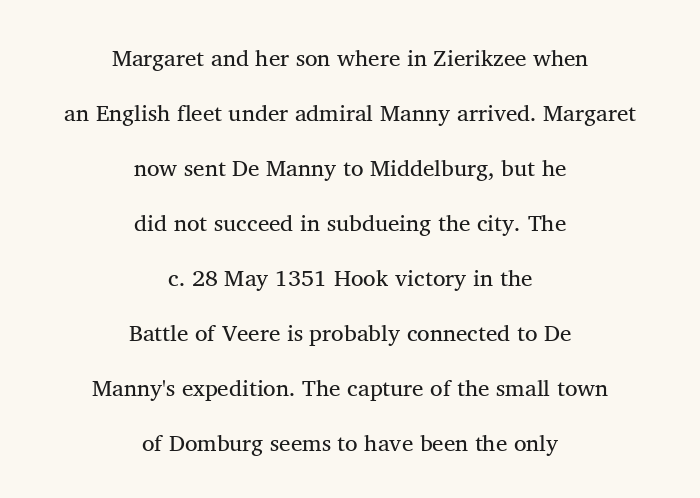
The image shows 23 px text type, upright; set centered, loose line spacing (2.39x), normal letter spacing, not underlined.
